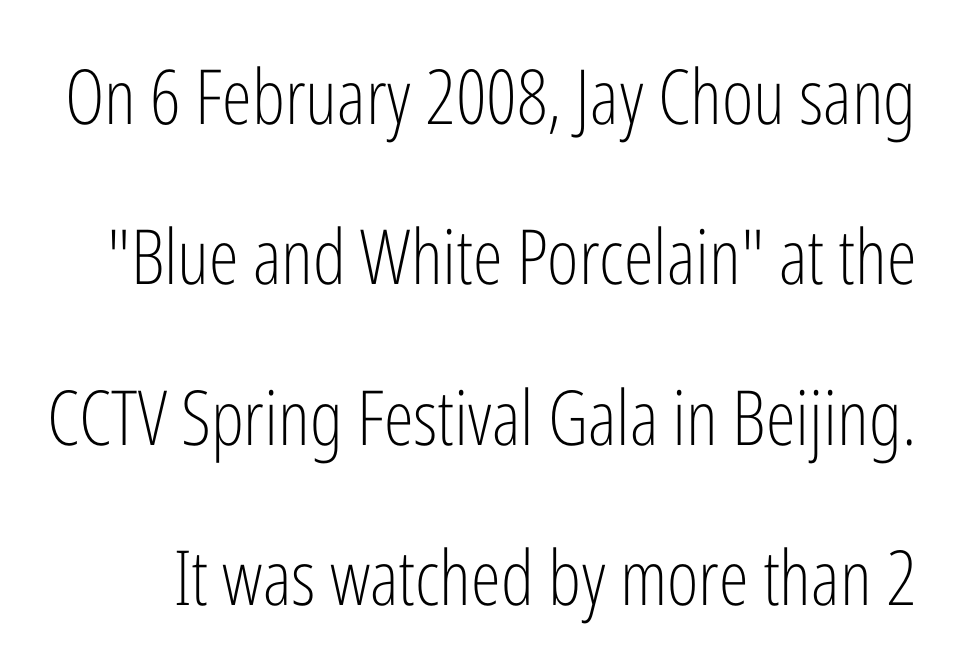
Q: Is the text bold? A: No.
Q: Is the text italic (slanted)? A: No, it is upright.
Q: Is the typeface a serif or a sans-serif typeface? A: Sans-serif.
Q: Is the text underlined? A: No.
Q: Is the spacing between letters normal or unusually wide? A: Normal.
Q: Is the spacing between lines tight, normal or loose? A: Loose.
Q: Width (condensed, normal, or wide)? A: Condensed.
Q: Stroke contrast? A: Low.
Q: x-height? A: Medium.
Q: Monospaced? A: No.
